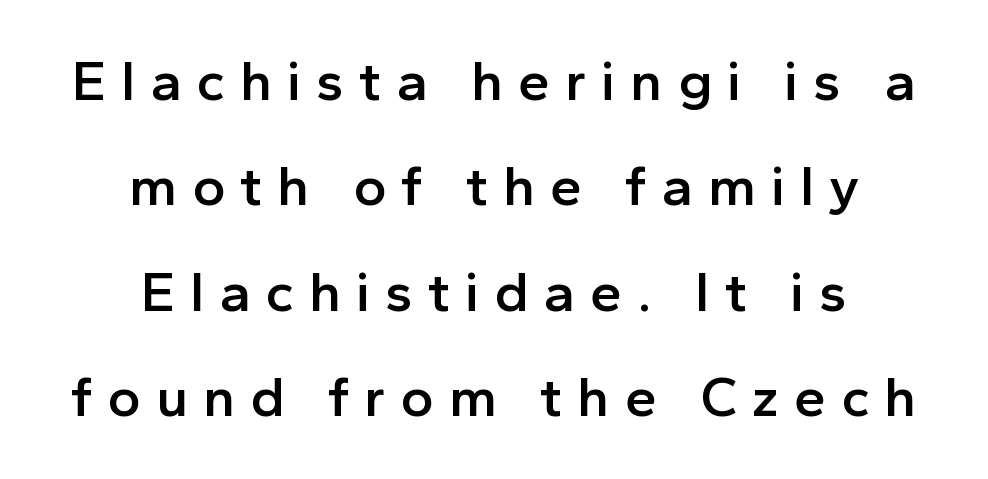
Stems and bowls a touch heavier than normal — semibold. Decoration check: the copy has no underline. This sample has the flowing, uneven cadence of proportional lettering. If you drew a line through each stem, it would be perfectly vertical. Centered paragraph, ragged on both sides. This sample uses a sans-serif face.
